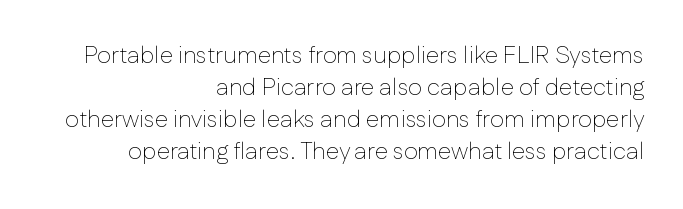
Q: Is the text bold? A: No.
Q: Is the text italic (slanted)? A: No, it is upright.
Q: Is the text underlined? A: No.
Q: How is the paragraph aligned? A: Right-aligned.
Q: Is the spacing between letters normal or unusually wide? A: Normal.
Q: Is the spacing between lines tight, normal or loose? A: Normal.
